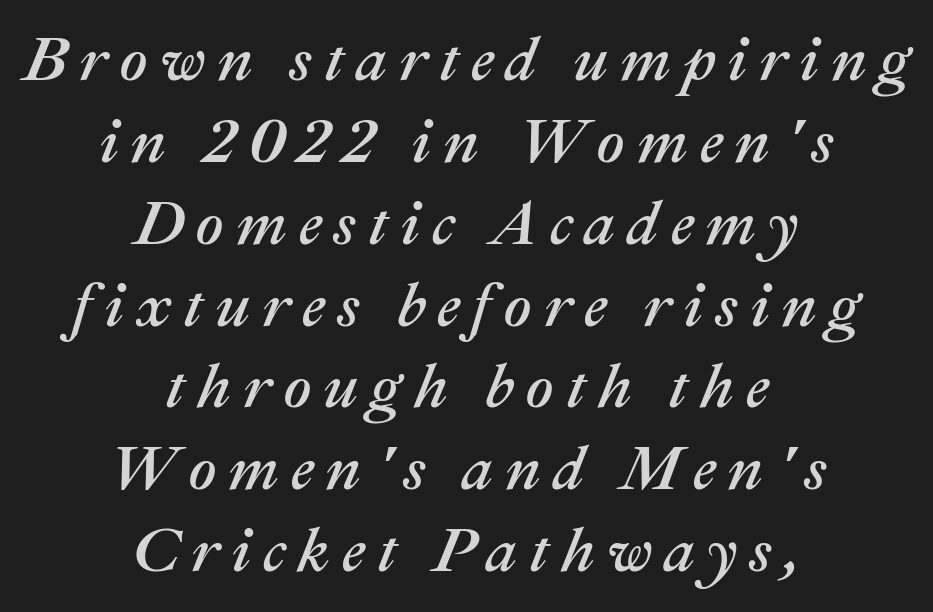
The image shows 62 px text type, italic (leaning right); set centered, normal line spacing (1.32x), not underlined; medium stroke contrast and a medium x-height.
